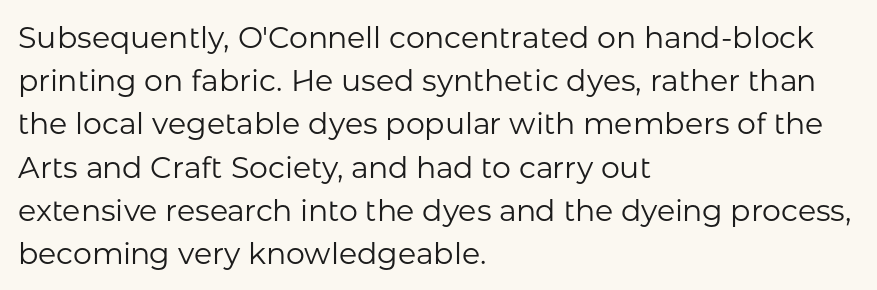
Nope, not italic — everything's standing straight. The rendering shows plain stroke endings on the letterforms — a sans-serif design. Evenly set lines give the paragraph a standard silhouette. Letters rest on an invisible, unmarked baseline.
